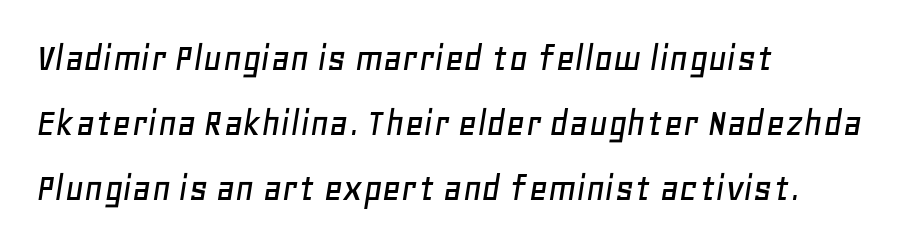
The image shows 41 px text type, italic (leaning right); set left-aligned, normal line spacing (1.58x), normal letter spacing, not underlined; low stroke contrast and a large x-height.
